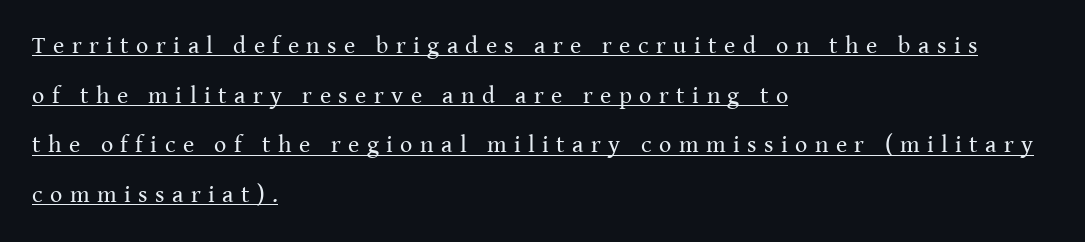
{"italic": "no", "bold": "no", "underline": "yes", "align": "left", "line_spacing": "loose", "line_spacing_ratio": 2.07, "letter_spacing": "wide", "letter_spacing_em": 0.31, "glyph_px": 24}
